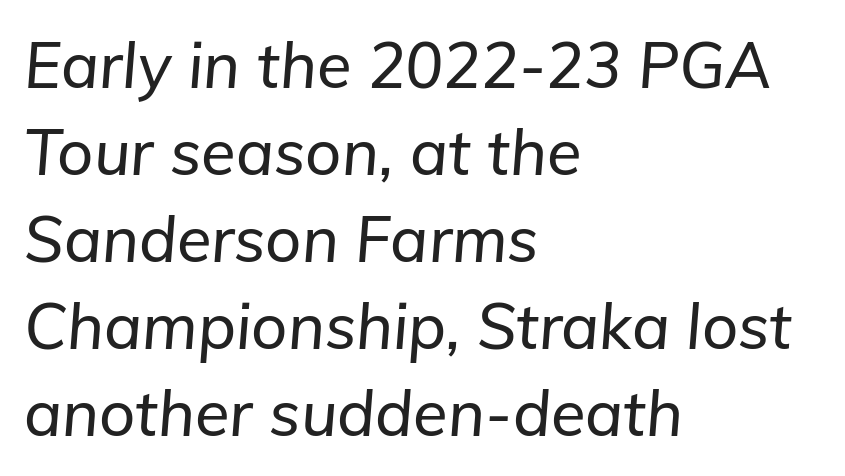
The space beneath each line is pristine and unruled. Characters are canted at an angle relative to the baseline's perpendicular. These lines sit exactly where default settings would place them. Character widths vary here, with narrow letters taking less room than wide ones.
